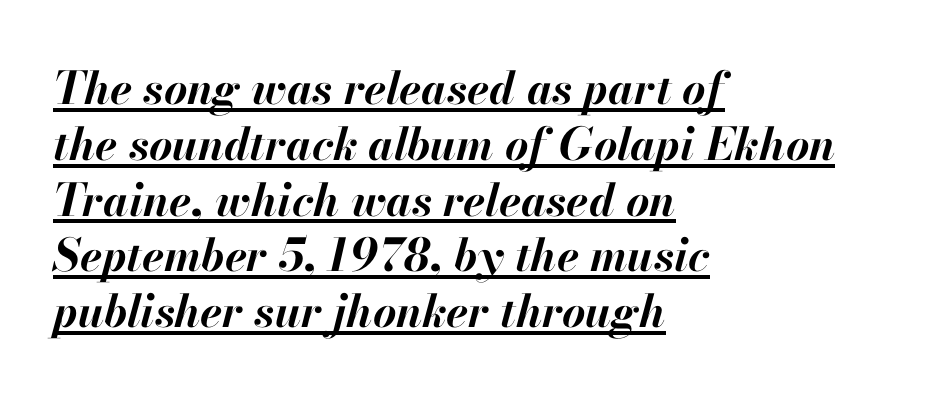
Q: Is the text bold? A: Yes.
Q: Is the text italic (slanted)? A: Yes, it leans right by about 13 degrees.
Q: Is the text underlined? A: Yes.
Q: How is the paragraph aligned? A: Left-aligned.
Q: Is the spacing between letters normal or unusually wide? A: Normal.
Q: Width (condensed, normal, or wide)? A: Normal.
Q: Stroke contrast? A: High.
Q: x-height? A: Small.
Q: Monospaced? A: No.
